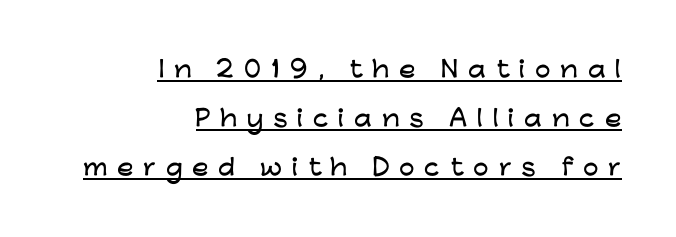
Q: Is the text italic (slanted)? A: No, it is upright.
Q: Is the text underlined? A: Yes.
Q: How is the paragraph aligned? A: Right-aligned.
Q: Is the spacing between letters normal or unusually wide? A: Unusually wide.
Q: Is the spacing between lines tight, normal or loose? A: Loose.
